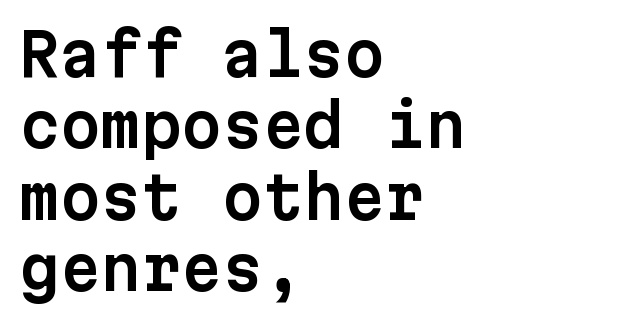
Lines of text with bare space underneath. Visually the block forms a straight wall on the left and a jagged coastline on the right. Ascenders rise straight up at ninety degrees. Note: no serifs on the glyphs. Each letter, wide or thin by design, is forced into the same width here. Between one letter and the next there's only the usual sliver of space.
